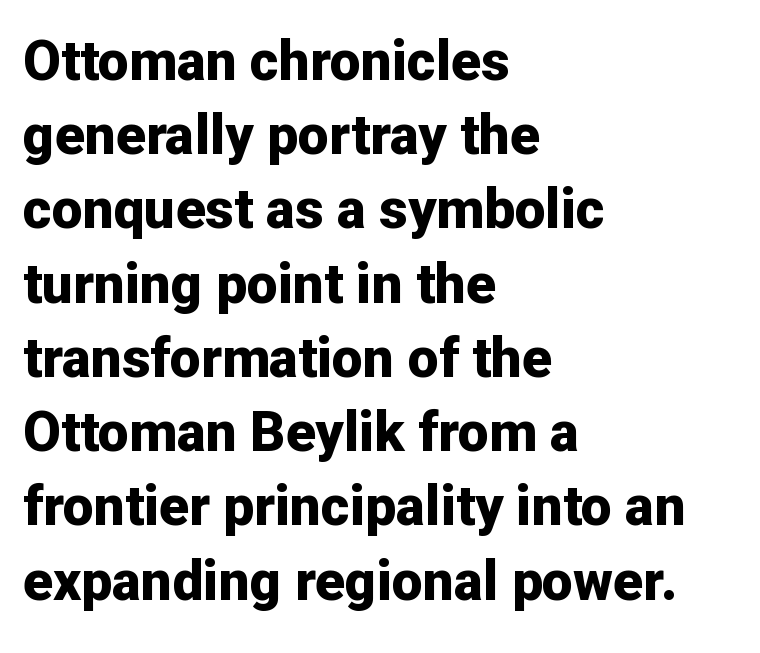
The letters stand straight up with perfectly vertical stems. All the whitespace from short lines collects on the right. Notice how descenders clear the ascenders below comfortably — that's standard leading. The letters sit at their default tracking, neither squeezed nor spread. Quick note: underline off.
